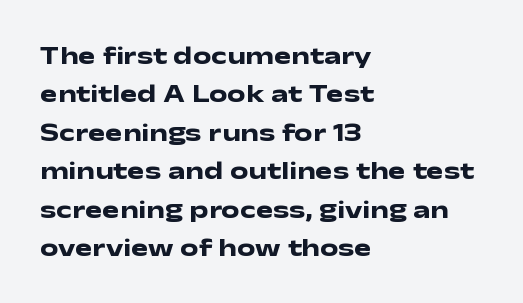
A typesetter would mark this as roman, not italic. Rule under the text: the space is simply empty. Layout note: lines flush left. The designer left line spacing at the default. What weight is shown? A full bold with thick strokes. This sample uses plain, unmodified letter spacing.
